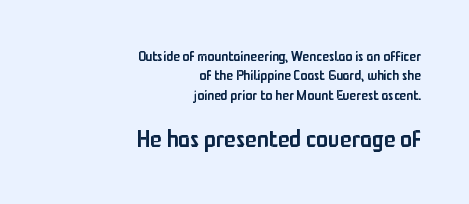
How would I describe the line gaps? Plain and ordinary. This sample uses an upright cut, with every glyph sitting square on the baseline. Right-aligned paragraph, ragged on the left. Of the two passages, the one underneath uses the larger point size. Compared with an ordinary text face, these strokes are moderately heavier — a semibold. The area under the type is left untouched.
